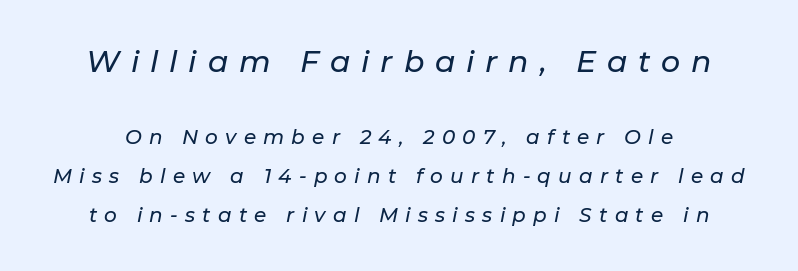
{"italic": "yes", "lean": "right", "slant_degrees": 11, "width": "normal", "stroke_contrast": "low", "x_height": "medium", "monospaced": "no", "underline": "no", "line_spacing": "loose", "line_spacing_ratio": 1.95, "letter_spacing": "wide", "letter_spacing_em": 0.36, "larger_block": "first", "size_ratio": 1.5, "glyph_px": 30}
